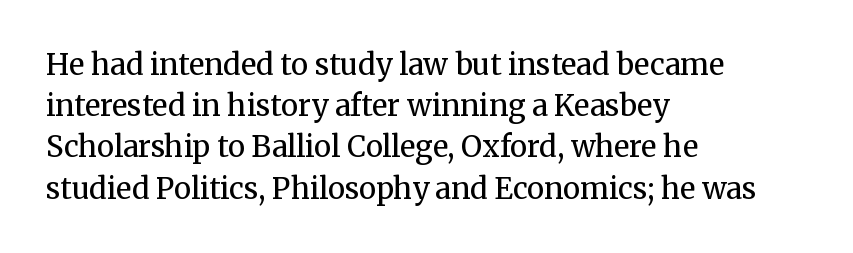
Bare-footed words on every line. The weight would be labelled regular, book, light, or lighter still. The type is set solid horizontally, with unmodified tracking. This sample uses an upright cut, with every glyph sitting square on the baseline. These lines are rendered in a variable-pitch font. Reading down the column, the eye jumps a familiar distance to each next line.
